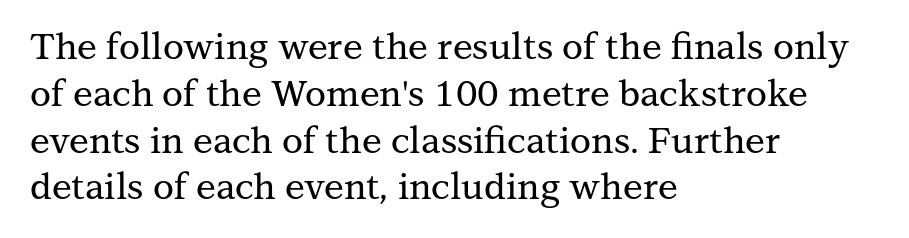
Q: Is the text italic (slanted)? A: No, it is upright.
Q: Is the typeface a serif or a sans-serif typeface? A: Serif.
Q: Is the text underlined? A: No.
Q: How is the paragraph aligned? A: Left-aligned.
Q: Is the spacing between letters normal or unusually wide? A: Normal.
Q: Is the spacing between lines tight, normal or loose? A: Normal.
Q: Width (condensed, normal, or wide)? A: Normal.
Q: Stroke contrast? A: Medium.
Q: x-height? A: Medium.
Q: Monospaced? A: No.
